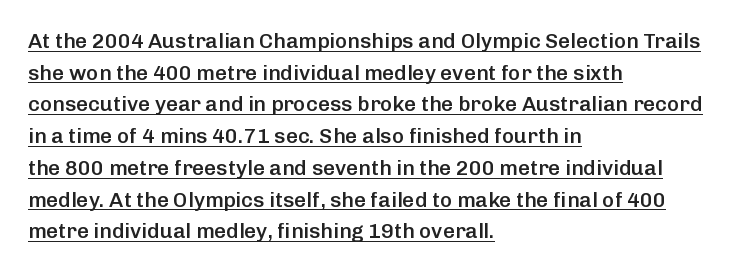
{"italic": "no", "bold": "semi", "underline": "yes", "align": "left", "line_spacing": "normal", "line_spacing_ratio": 1.51, "letter_spacing": "normal", "letter_spacing_em": 0.0, "glyph_px": 21}
